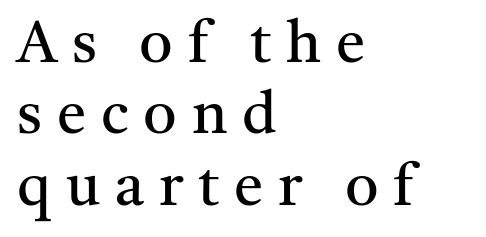
Q: Is the text bold? A: No.
Q: Is the text italic (slanted)? A: No, it is upright.
Q: Is the typeface a serif or a sans-serif typeface? A: Serif.
Q: Is the text underlined? A: No.
Q: How is the paragraph aligned? A: Left-aligned.
Q: Is the spacing between letters normal or unusually wide? A: Unusually wide.
Q: Width (condensed, normal, or wide)? A: Normal.
Q: Stroke contrast? A: Medium.
Q: x-height? A: Medium.
Q: Monospaced? A: No.
